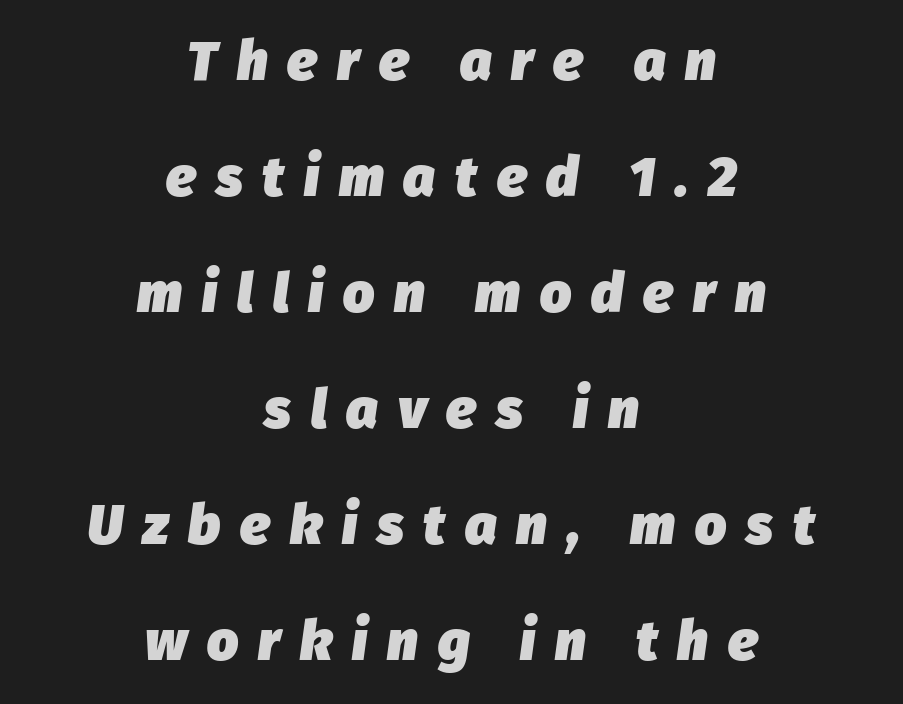
The image shows 55 px heavy type, italic (leaning right); set centered, loose line spacing (2.11x), unusually wide letter spacing (+0.36 em), not underlined; low stroke contrast and a medium x-height.
